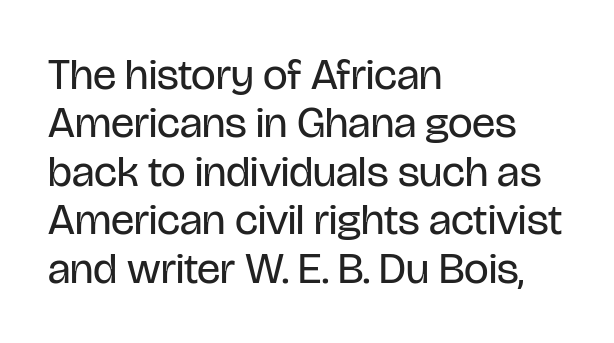
Here the glyphs are tracked normally, forming tight word shapes. It's the straight-up-and-down kind of type. The face used here is proportionally spaced, like ordinary book or web type. A clean baseline with only descenders dipping below it. The weight tops out at a normal text grade.
